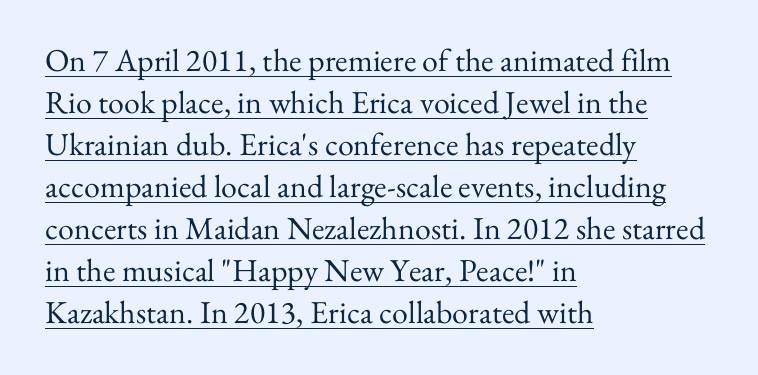
The image shows 32 px regular-weight serif type, upright; set left-aligned, normal line spacing (1.31x), normal letter spacing, underlined; medium stroke contrast and a small x-height.
